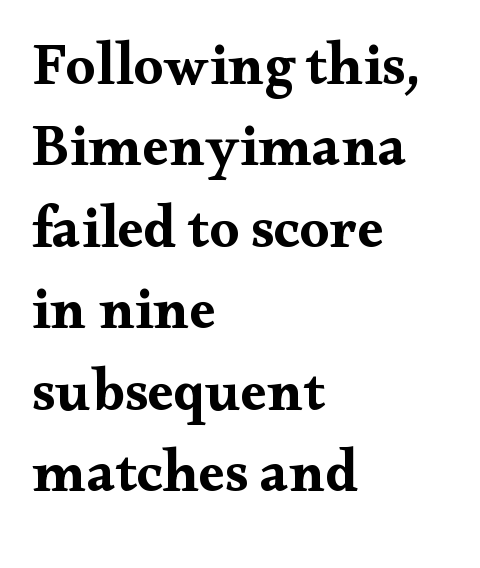
{"serif": "yes", "italic": "no", "bold": "yes", "weight": "bold", "width": "wide", "stroke_contrast": "medium", "x_height": "small", "monospaced": "no", "underline": "no", "align": "left", "line_spacing": "normal", "line_spacing_ratio": 1.38, "letter_spacing": "normal", "letter_spacing_em": 0.0, "glyph_px": 59}
